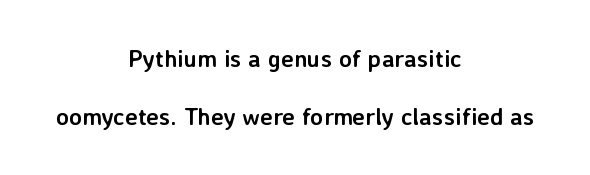
The image shows 24 px bold type, upright; set centered, loose line spacing (2.42x), normal letter spacing, not underlined.
